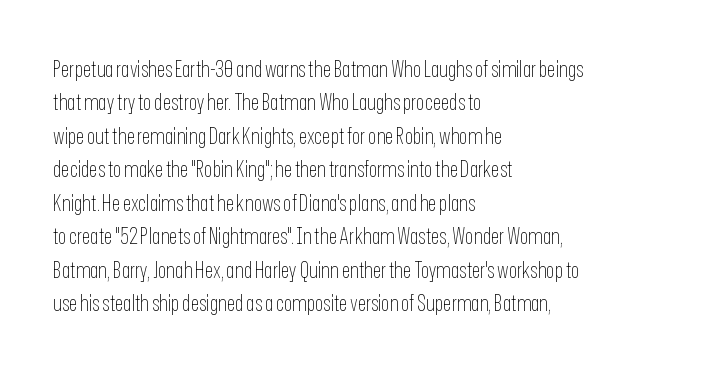
Summary of vertical rhythm: regular, with standard interline spacing. No extra ink here — the face is not bold. Quick note: not italic, upright. Horizontal alignment here is leftward, the default for most running prose.
